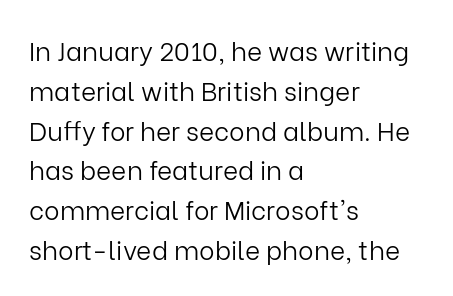
Q: Is the text bold? A: No.
Q: Is the text italic (slanted)? A: No, it is upright.
Q: Is the text underlined? A: No.
Q: How is the paragraph aligned? A: Left-aligned.
Q: Is the spacing between letters normal or unusually wide? A: Normal.
Q: Is the spacing between lines tight, normal or loose? A: Normal.
